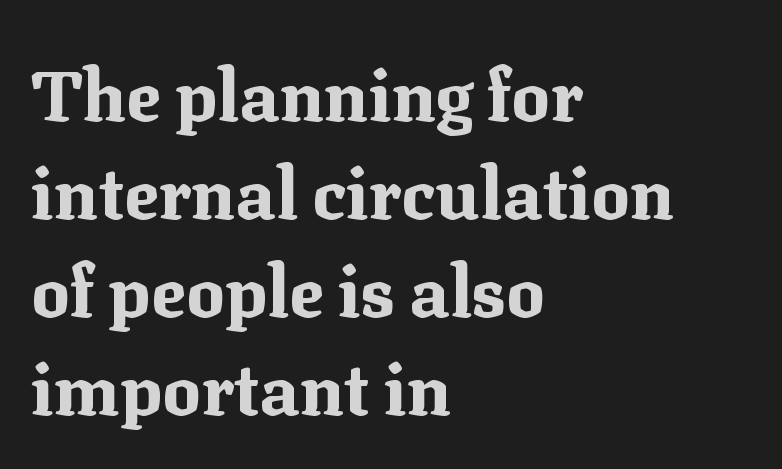
Q: Is the text bold? A: Yes.
Q: Is the text italic (slanted)? A: No, it is upright.
Q: Is the typeface a serif or a sans-serif typeface? A: Serif.
Q: Is the text underlined? A: No.
Q: How is the paragraph aligned? A: Left-aligned.
Q: Is the spacing between letters normal or unusually wide? A: Normal.
Q: Is the spacing between lines tight, normal or loose? A: Normal.
Q: Width (condensed, normal, or wide)? A: Normal.
Q: Stroke contrast? A: Medium.
Q: x-height? A: Medium.
Q: Monospaced? A: No.
